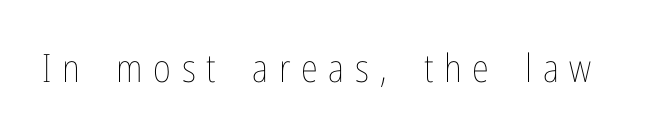
The image shows 39 px thin, condensed type, upright; set unusually wide letter spacing (+0.27 em), not underlined; low stroke contrast and a medium x-height.
